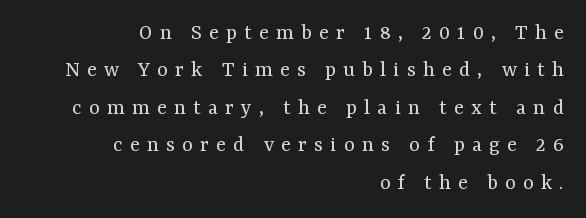
Q: Is the text bold? A: No.
Q: Is the text italic (slanted)? A: No, it is upright.
Q: Is the text underlined? A: No.
Q: How is the paragraph aligned? A: Right-aligned.
Q: Is the spacing between letters normal or unusually wide? A: Unusually wide.
Q: Is the spacing between lines tight, normal or loose? A: Normal.
